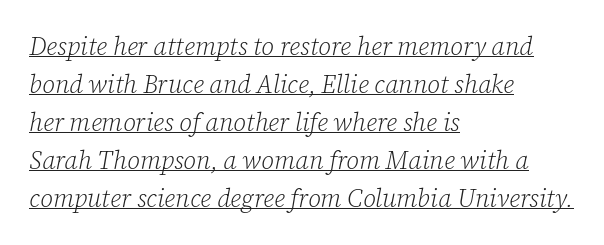
The image shows 25 px text type, italic (leaning right); set left-aligned, normal line spacing (1.52x), normal letter spacing, underlined.
